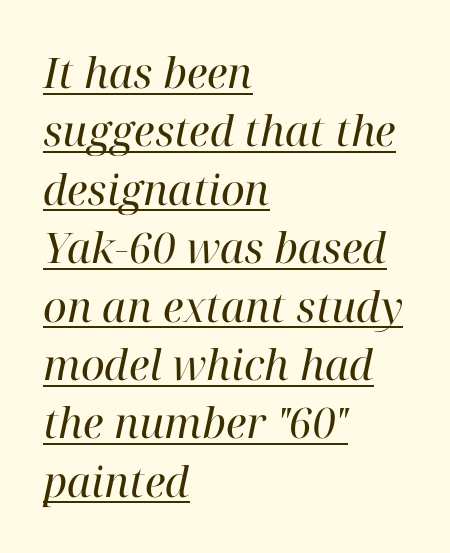
The whole block is typeset with a tilt. Line beginnings align vertically; line endings do not. The letters advance in unequal steps, a hallmark of proportional type. The strokes are not fattened; the text isn't bold. Beneath each row of characters lies a ruled line. You can tell from the footed stems that serif type was used.
